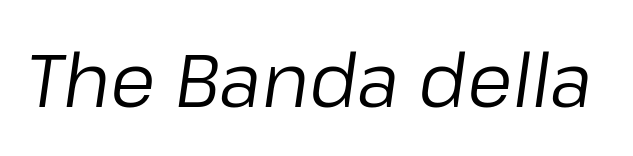
Underlining? Definitely not there. The font's italic variant was chosen for this text. Tracking here is standard; glyphs follow each other at the usual distance. The weight would be labelled regular, book, light, or lighter still.
